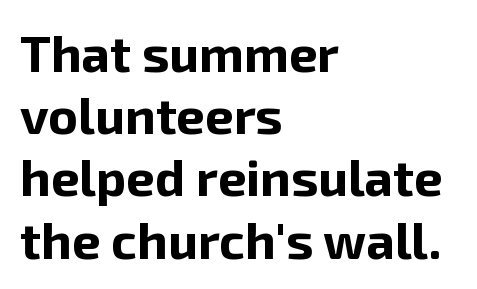
Does the lettering tilt? It doesn't — this is upright. In CSS terms this would be text-align: left. Is the type bold? Yes — the strokes are clearly thick and heavy. Think of a printed novel: that variable character pitch is what you see here.
